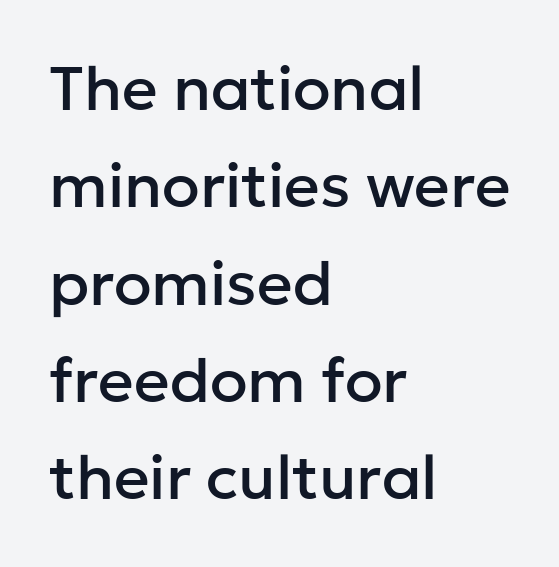
Q: Is the text italic (slanted)? A: No, it is upright.
Q: Is the typeface a serif or a sans-serif typeface? A: Sans-serif.
Q: Is the text underlined? A: No.
Q: How is the paragraph aligned? A: Left-aligned.
Q: Is the spacing between letters normal or unusually wide? A: Normal.
Q: Is the spacing between lines tight, normal or loose? A: Normal.
Q: Width (condensed, normal, or wide)? A: Normal.
Q: Stroke contrast? A: Low.
Q: x-height? A: Medium.
Q: Monospaced? A: No.
